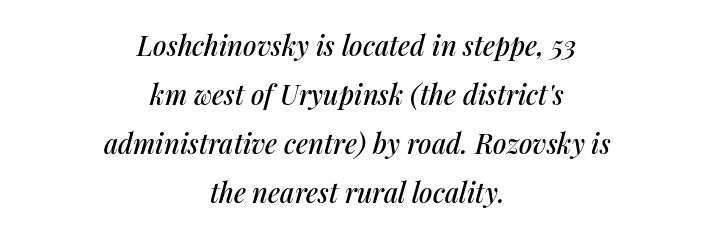
{"italic": "yes", "lean": "right", "slant_degrees": 14, "underline": "no", "align": "center", "line_spacing_ratio": 1.82, "letter_spacing": "normal", "letter_spacing_em": 0.0, "glyph_px": 27}
